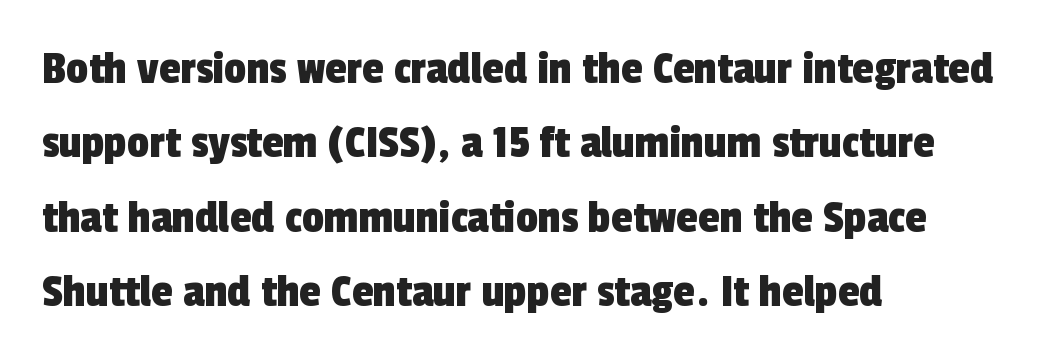
The letters advance in unequal steps, a hallmark of proportional type. The setting favours the left margin, as ordinary paragraphs usually do. Underline: absent. Whoever set this chose a conventional vertical rhythm. Glyph-to-glyph distance matches everyday printed text.
